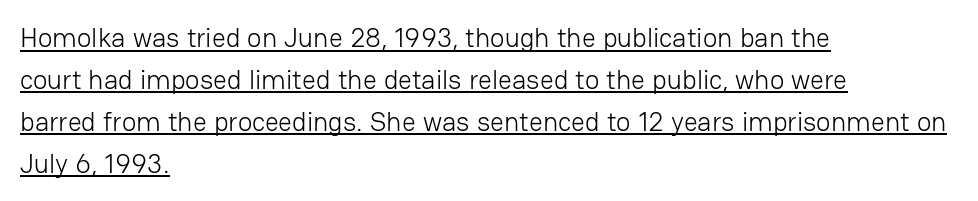
{"italic": "no", "bold": "no", "underline": "yes", "align": "left", "line_spacing": "normal", "line_spacing_ratio": 1.55, "letter_spacing": "normal", "letter_spacing_em": 0.0, "glyph_px": 27}
